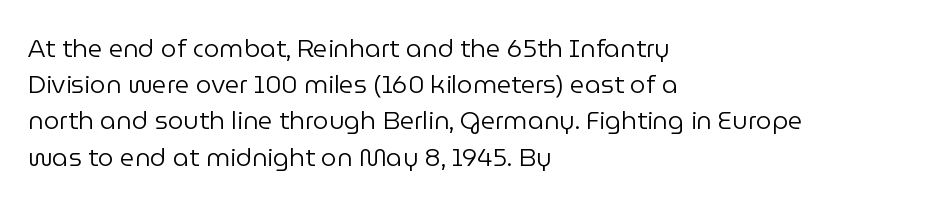
{"italic": "no", "bold": "no", "underline": "no", "align": "left", "line_spacing": "normal", "line_spacing_ratio": 1.45, "letter_spacing": "normal", "letter_spacing_em": 0.0, "glyph_px": 25}
